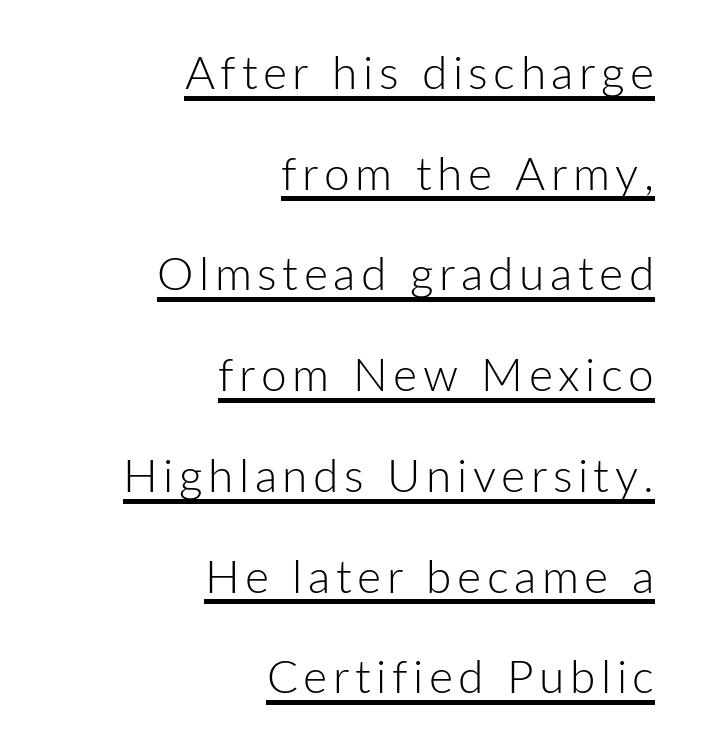
The typeface chosen for these lines omits serifs. One-word summary of the alignment: right. These lines are rendered in a variable-pitch font. Students, observe: this is what heavily led, spacious text looks like. Posture: vertical. In designer terms, the underline attribute is active on this setting.
